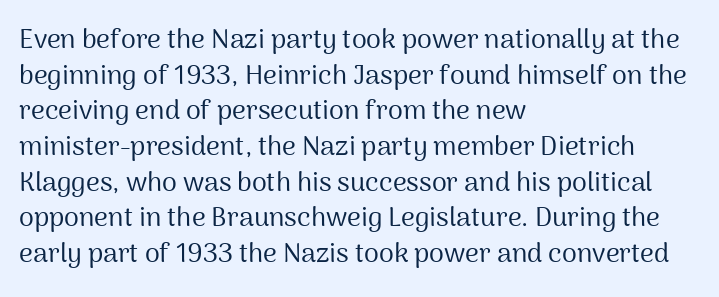
{"italic": "no", "bold": "no", "underline": "no", "align": "left", "line_spacing": "normal", "line_spacing_ratio": 1.32, "letter_spacing": "normal", "letter_spacing_em": 0.0, "glyph_px": 27}
